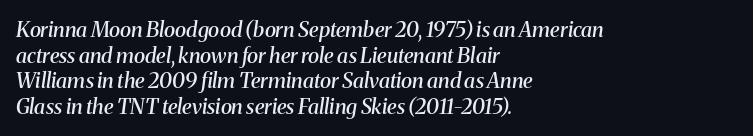
The words here are not underlined. Semibold letterforms, between regular and bold. Spacing between characters is what you'd get straight out of the box. Slant detected: the letters are inclined.
